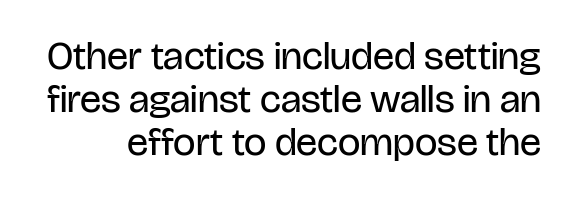
The image shows 40 px regular-weight, condensed sans-serif type, upright; set tight line spacing (1.08x), normal letter spacing, not underlined; low stroke contrast and a large x-height.
